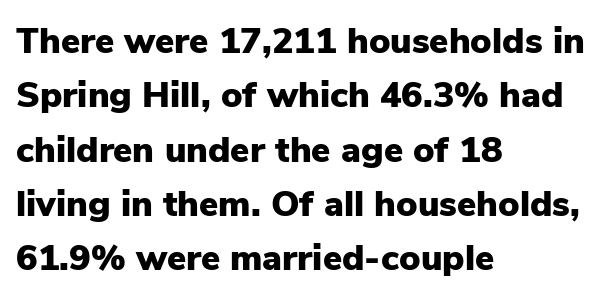
Q: Is the text bold? A: Yes.
Q: Is the text italic (slanted)? A: No, it is upright.
Q: Is the typeface a serif or a sans-serif typeface? A: Sans-serif.
Q: Is the text underlined? A: No.
Q: How is the paragraph aligned? A: Left-aligned.
Q: Is the spacing between letters normal or unusually wide? A: Normal.
Q: Is the spacing between lines tight, normal or loose? A: Normal.
Q: Width (condensed, normal, or wide)? A: Normal.
Q: Stroke contrast? A: Low.
Q: x-height? A: Medium.
Q: Monospaced? A: No.
